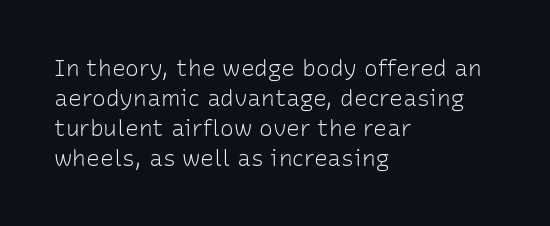
The lines are quadded left. The font sits on the lighter half of the weight spectrum, regular included. Tracking here is standard; glyphs follow each other at the usual distance. Italic? Not at all — the glyphs are vertical. Rule under the text: the space is simply empty.
